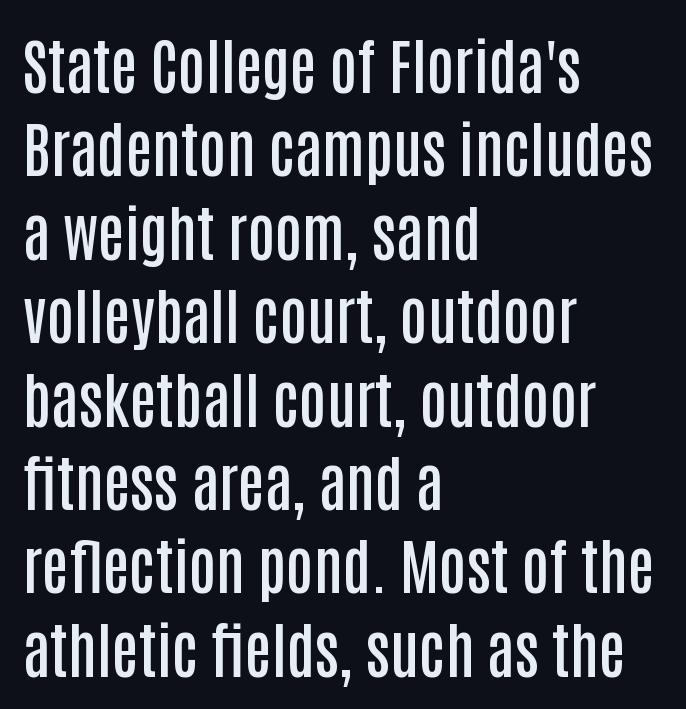
The image shows 60 px semibold, condensed sans-serif type, upright; set left-aligned, normal line spacing (1.39x), normal letter spacing, not underlined; low stroke contrast and a large x-height.
